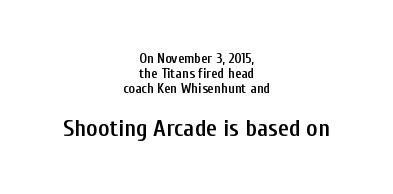
Look at the glyph heights: the lower group is clearly the bigger setting. Anything drawn beneath the words? Only blank space. Both edges are ragged and mirror each other, which tells us the setting is centered. In terms of leading, this rendering errs on the cramped side. The face used here is rendered with its standard letterfit. Caption: semibold face, moderately heavy strokes.
